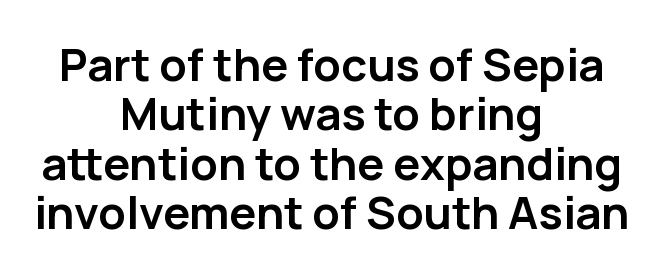
{"serif": "no", "italic": "no", "bold": "yes", "weight": "semibold", "width": "normal", "stroke_contrast": "low", "x_height": "medium", "monospaced": "no", "underline": "no", "align": "center", "line_spacing": "tight", "line_spacing_ratio": 1.1, "letter_spacing": "normal", "letter_spacing_em": 0.0, "glyph_px": 45}
